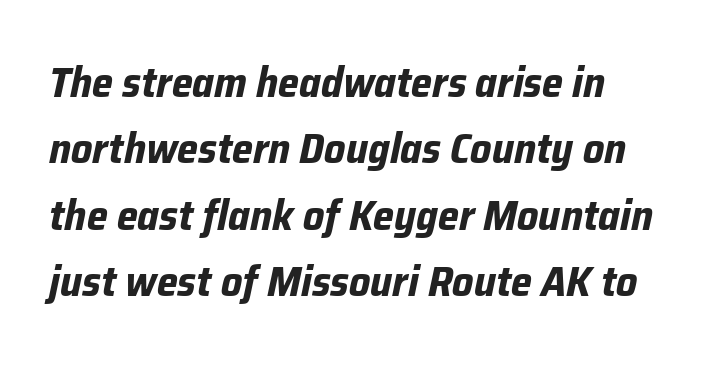
Q: Is the text bold? A: Yes.
Q: Is the text italic (slanted)? A: Yes, it leans right by about 12 degrees.
Q: Is the text underlined? A: No.
Q: Is the spacing between letters normal or unusually wide? A: Normal.
Q: Is the spacing between lines tight, normal or loose? A: Normal.
Q: Width (condensed, normal, or wide)? A: Normal.
Q: Stroke contrast? A: Low.
Q: x-height? A: Medium.
Q: Monospaced? A: No.
